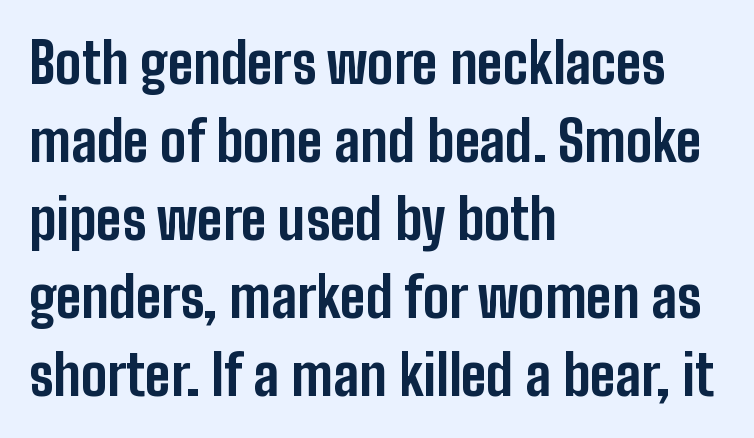
{"serif": "no", "italic": "no", "bold": "yes", "weight": "bold", "width": "condensed", "stroke_contrast": "low", "x_height": "medium", "monospaced": "no", "underline": "no", "align": "left", "line_spacing": "normal", "line_spacing_ratio": 1.42, "letter_spacing": "normal", "letter_spacing_em": 0.0, "glyph_px": 55}
